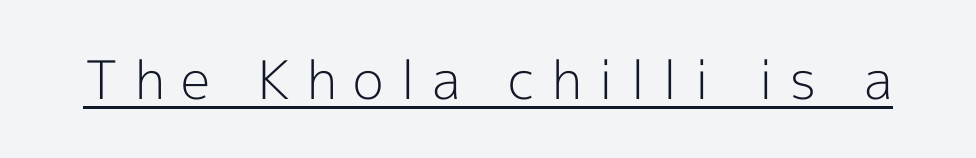
The image shows 53 px light sans-serif type, upright; set unusually wide letter spacing (+0.31 em), underlined; a medium x-height.
